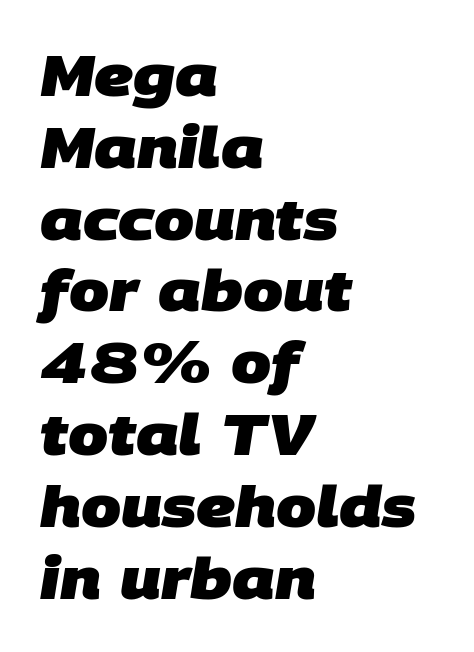
{"serif": "no", "bold": "yes", "weight": "heavy", "width": "normal", "stroke_contrast": "low", "x_height": "large", "monospaced": "no", "underline": "no", "align": "left", "line_spacing": "normal", "line_spacing_ratio": 1.26, "letter_spacing": "normal", "letter_spacing_em": 0.0, "glyph_px": 57}
